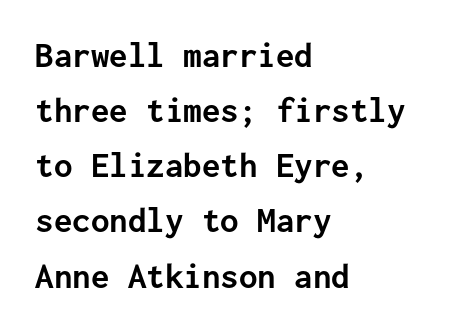
{"serif": "no", "italic": "no", "bold": "yes", "weight": "semibold", "width": "normal", "stroke_contrast": "low", "x_height": "medium", "monospaced": "yes", "underline": "no", "align": "left", "line_spacing": "normal", "line_spacing_ratio": 1.49, "letter_spacing": "normal", "letter_spacing_em": 0.0, "glyph_px": 37}
